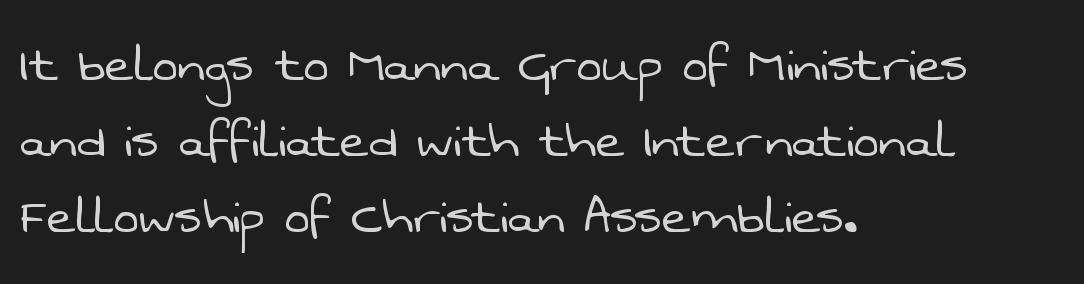
{"serif": "no", "bold": "no", "weight": "light", "width": "normal", "stroke_contrast": "low", "x_height": "medium", "monospaced": "no", "underline": "no", "align": "left", "line_spacing": "normal", "line_spacing_ratio": 1.25, "letter_spacing": "normal", "letter_spacing_em": 0.0, "glyph_px": 61}
